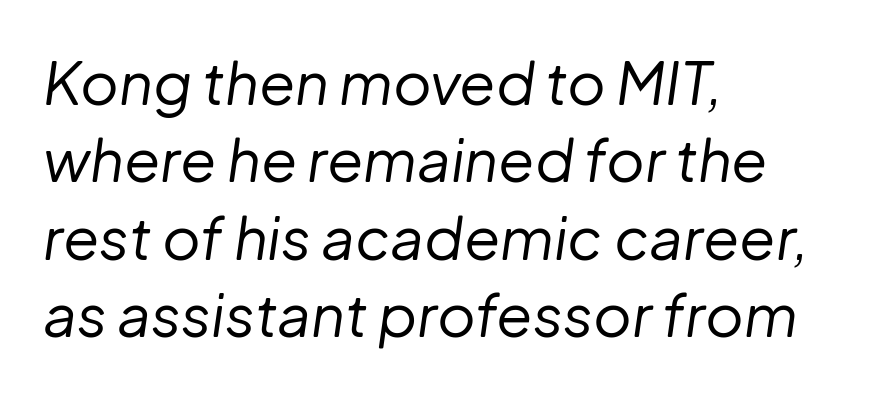
The image shows 59 px regular-weight type, italic (leaning right); set left-aligned, normal line spacing (1.31x), normal letter spacing, not underlined; low stroke contrast and a medium x-height.
